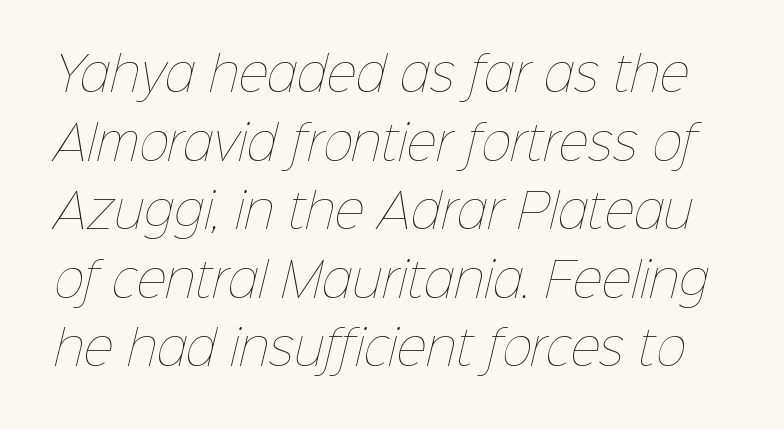
The image shows 46 px thin type; set normal line spacing (1.49x), normal letter spacing, not underlined; low stroke contrast and a medium x-height.
